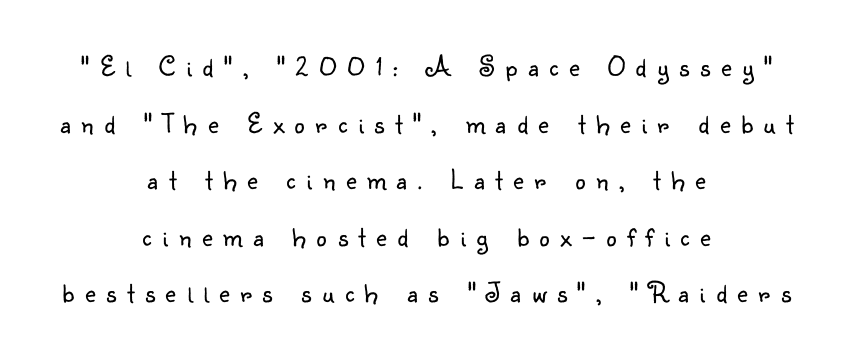
Q: Is the text bold? A: No.
Q: Is the text italic (slanted)? A: No, it is upright.
Q: Is the typeface a serif or a sans-serif typeface? A: Sans-serif.
Q: Is the text underlined? A: No.
Q: How is the paragraph aligned? A: Centered.
Q: Is the spacing between letters normal or unusually wide? A: Unusually wide.
Q: Is the spacing between lines tight, normal or loose? A: Loose.
Q: Width (condensed, normal, or wide)? A: Normal.
Q: Stroke contrast? A: Low.
Q: x-height? A: Small.
Q: Monospaced? A: No.
